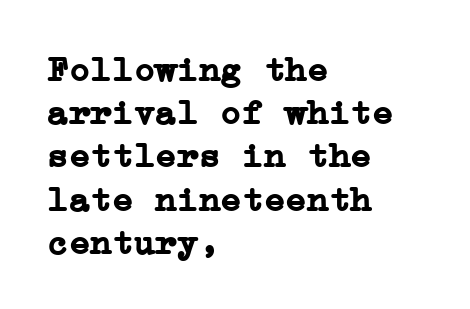
Every character sits straight up, as roman type does. Alignment: flush left. Every letter is thick-stroked: bold, no question. Does extra space separate the letters? No, they use regular spacing. Beneath every word, the page is bare.
